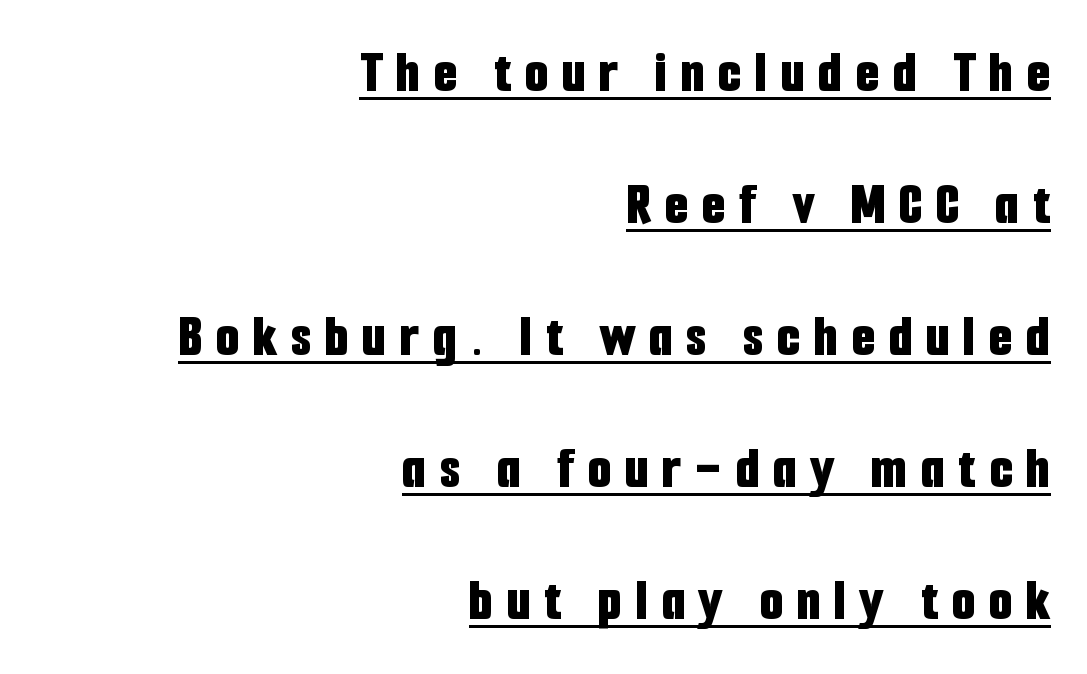
The passage is arranged like a letterhead date or caption credit — flush right. A typesetter would call this proportional, since set widths differ per character. What decoration does the sample have? An underline. Unlike a traditional serif, this face leaves its strokes unadorned. Italic? Not at all — the glyphs are vertical.
